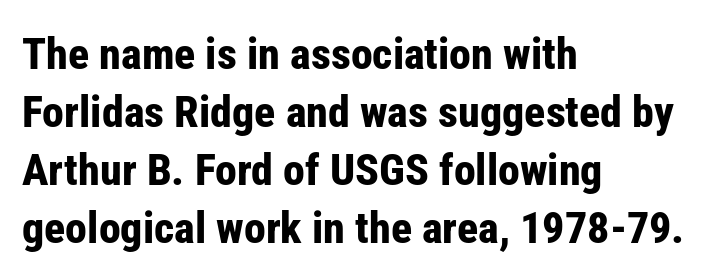
The image shows 44 px bold, condensed sans-serif type, upright; set left-aligned, normal line spacing (1.32x), normal letter spacing, not underlined; low stroke contrast and a medium x-height.
